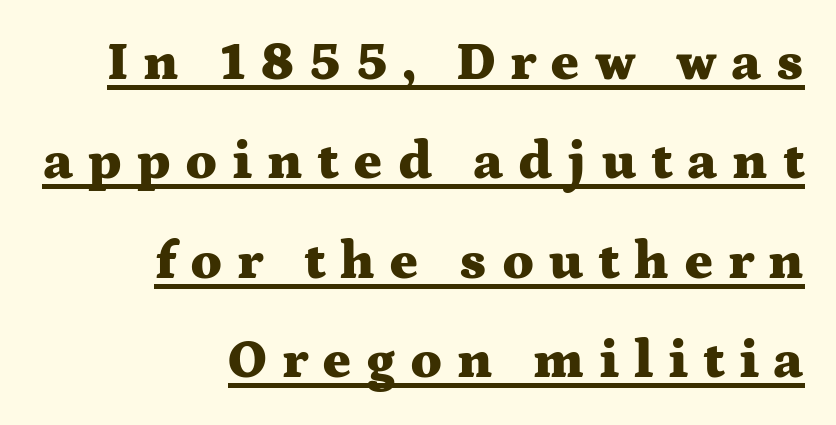
{"serif": "yes", "italic": "no", "bold": "yes", "weight": "heavy", "width": "wide", "stroke_contrast": "medium", "x_height": "medium", "monospaced": "no", "underline": "yes", "align": "right", "line_spacing_ratio": 1.84, "letter_spacing": "wide", "letter_spacing_em": 0.27, "glyph_px": 54}
